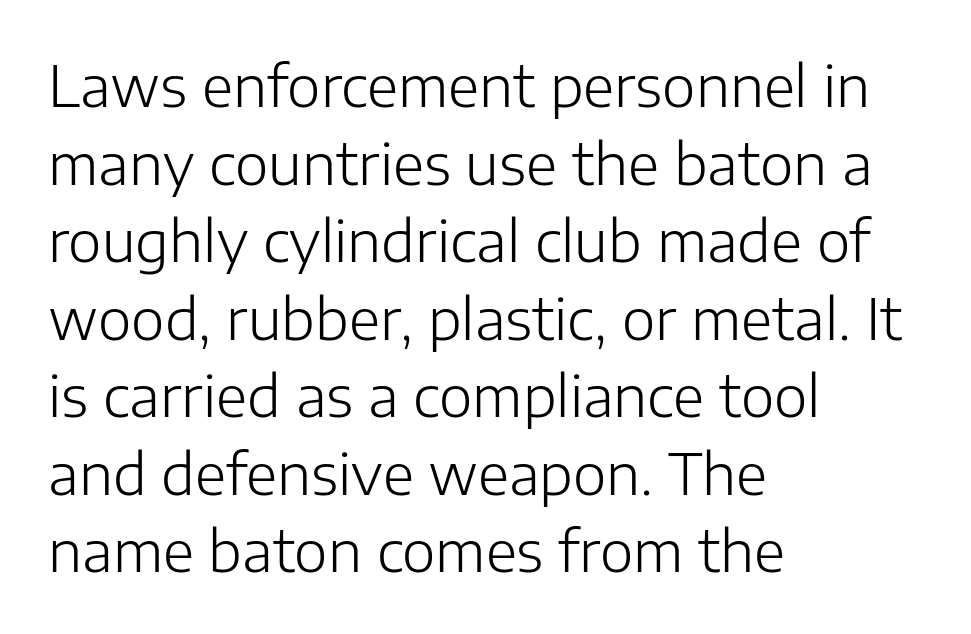
{"serif": "no", "italic": "no", "bold": "no", "weight": "light", "width": "normal", "stroke_contrast": "low", "x_height": "medium", "monospaced": "no", "underline": "no", "align": "left", "line_spacing": "normal", "line_spacing_ratio": 1.36, "letter_spacing": "normal", "letter_spacing_em": 0.0, "glyph_px": 57}
